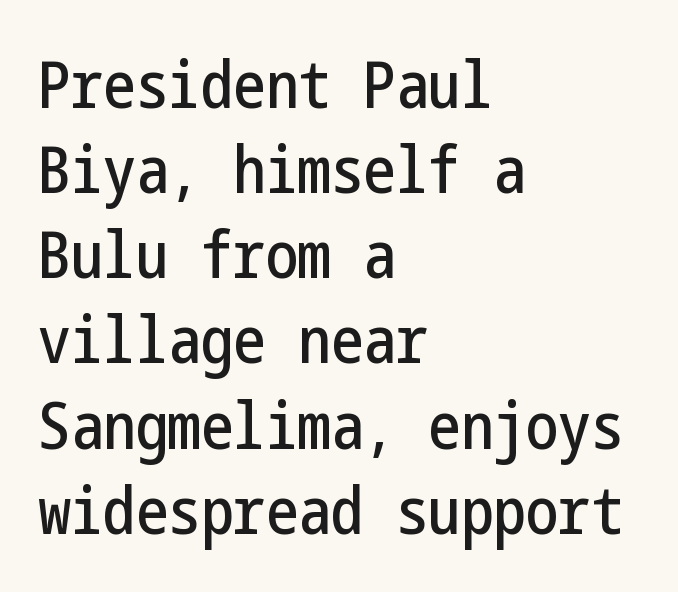
{"serif": "no", "italic": "no", "width": "condensed", "stroke_contrast": "low", "x_height": "medium", "underline": "no", "align": "left", "line_spacing": "normal", "line_spacing_ratio": 1.31, "letter_spacing": "normal", "letter_spacing_em": 0.0, "glyph_px": 65}
